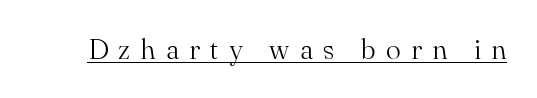
Q: Is the text bold? A: No.
Q: Is the text italic (slanted)? A: No, it is upright.
Q: Is the typeface a serif or a sans-serif typeface? A: Serif.
Q: Is the text underlined? A: Yes.
Q: Is the spacing between letters normal or unusually wide? A: Unusually wide.
Q: Width (condensed, normal, or wide)? A: Normal.
Q: Stroke contrast? A: Medium.
Q: x-height? A: Small.
Q: Monospaced? A: No.
